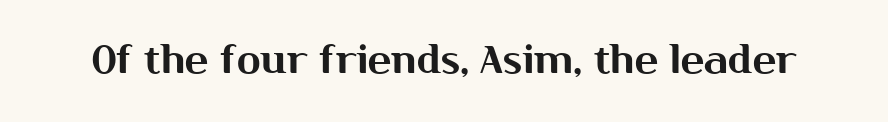
Q: Is the text italic (slanted)? A: No, it is upright.
Q: Is the typeface a serif or a sans-serif typeface? A: Sans-serif.
Q: Is the text underlined? A: No.
Q: Is the spacing between letters normal or unusually wide? A: Normal.
Q: Width (condensed, normal, or wide)? A: Normal.
Q: Stroke contrast? A: Medium.
Q: x-height? A: Medium.
Q: Monospaced? A: No.
